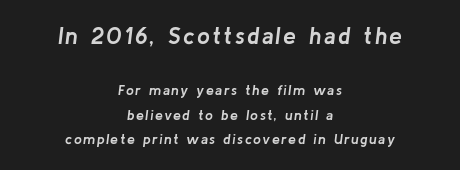
The string is rendered with underlining switched off. Block one is the big one; block two sits smaller underneath. These lines are centered, leaving both edges ragged. It's the slanting kind of type. The sample has been set heavy, in full bold.
